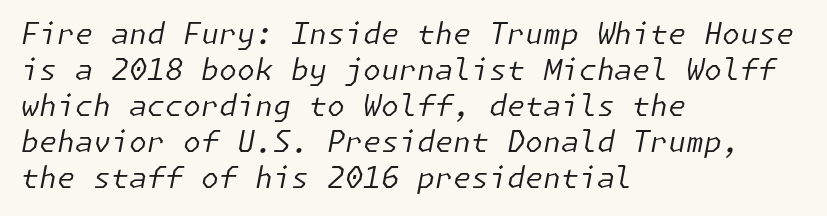
The image shows 29 px regular-weight type, italic (leaning right); set left-aligned, line spacing 1.24x, normal letter spacing, not underlined; low stroke contrast and a medium x-height.
